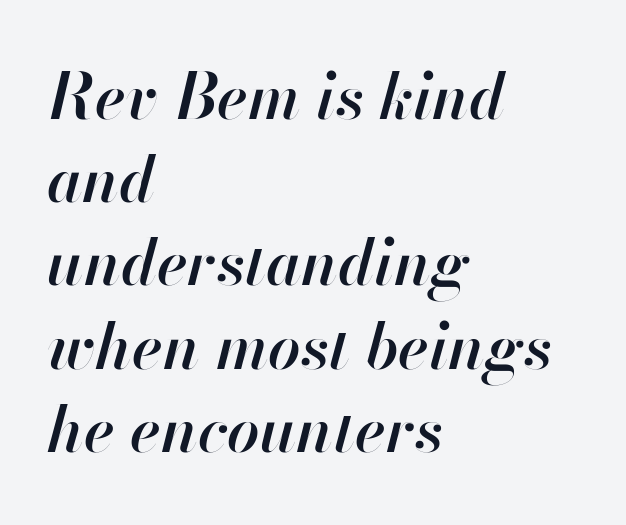
The leading is moderate, giving the passage an even texture. The font's italic variant was chosen for this text. Tracking value appears to be zero — textbook default spacing. Anything drawn beneath the words? Only blank space.
